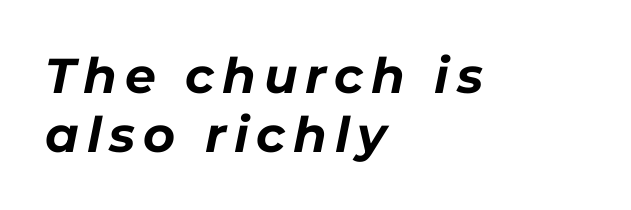
{"italic": "yes", "lean": "right", "slant_degrees": 11, "bold": "yes", "weight": "bold", "width": "normal", "stroke_contrast": "low", "x_height": "medium", "monospaced": "no", "underline": "no", "align": "left", "line_spacing_ratio": 1.2, "glyph_px": 49}
